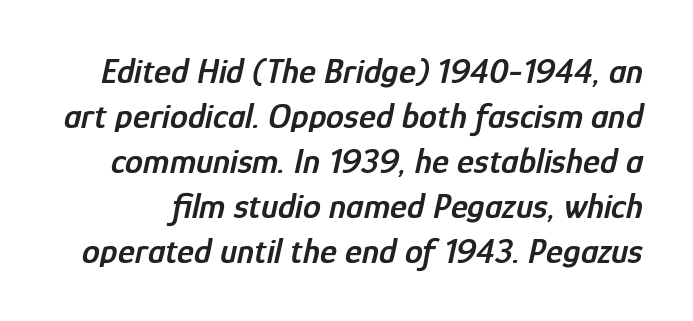
Vertically, the passage feels balanced, rows spaced as you'd expect. Italic: yes, the glyphs are oblique. A semibold gives these letters moderate extra thickness, short of bold. The face used here is proportionally spaced, like ordinary book or web type.
